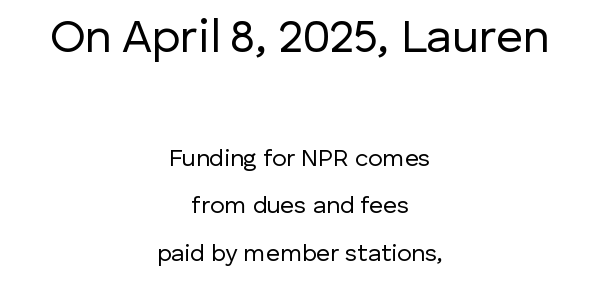
{"serif": "no", "italic": "no", "bold": "no", "weight": "regular", "width": "normal", "stroke_contrast": "low", "x_height": "medium", "monospaced": "no", "underline": "no", "align": "center", "line_spacing": "loose", "line_spacing_ratio": 1.98, "letter_spacing": "normal", "letter_spacing_em": 0.0, "larger_block": "first", "size_ratio": 1.96, "glyph_px": 47}
